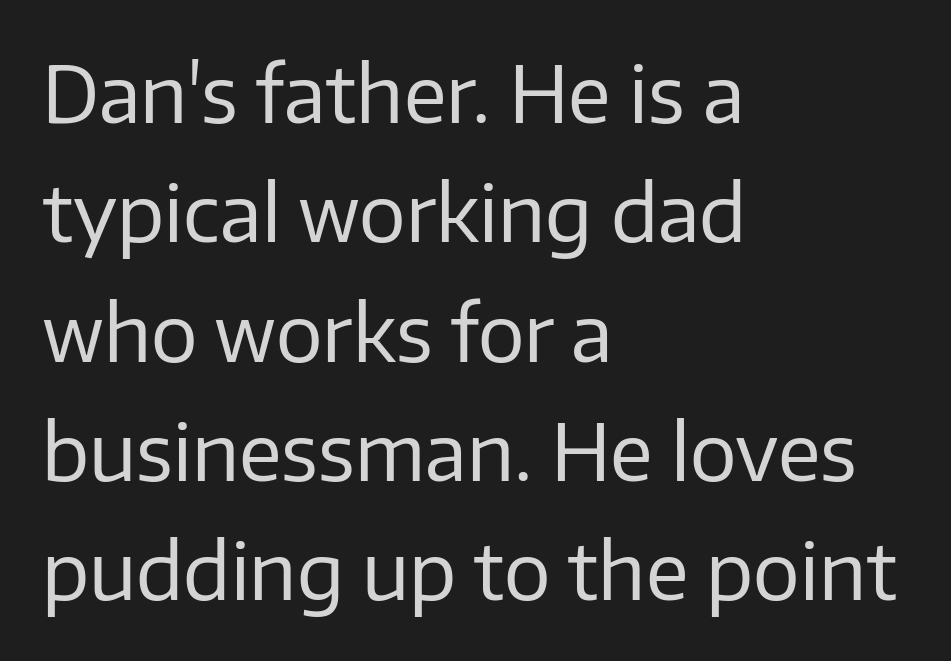
Q: Is the text bold? A: No.
Q: Is the text italic (slanted)? A: No, it is upright.
Q: Is the typeface a serif or a sans-serif typeface? A: Sans-serif.
Q: Is the text underlined? A: No.
Q: How is the paragraph aligned? A: Left-aligned.
Q: Is the spacing between letters normal or unusually wide? A: Normal.
Q: Is the spacing between lines tight, normal or loose? A: Normal.
Q: Width (condensed, normal, or wide)? A: Normal.
Q: Stroke contrast? A: Low.
Q: x-height? A: Medium.
Q: Monospaced? A: No.
